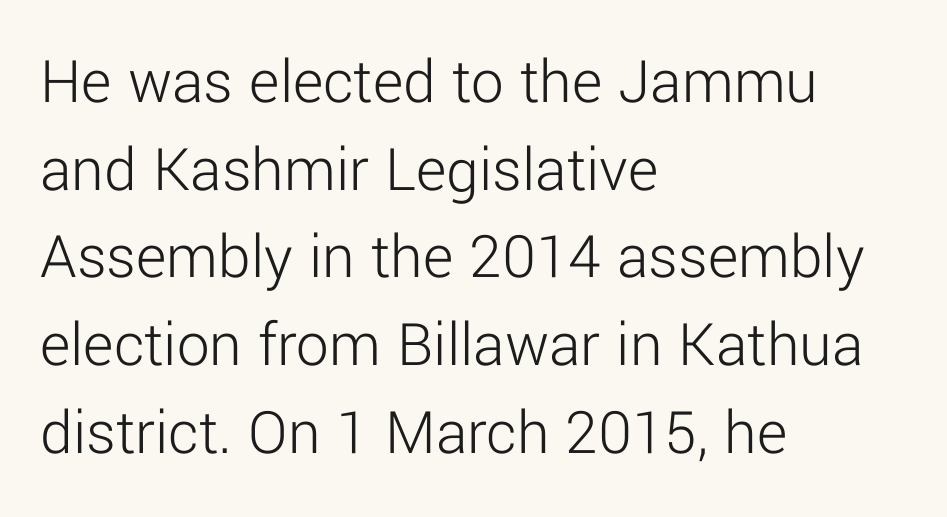
The typography opts for an upright posture over an oblique one. If you measured baseline to baseline, you'd find a middling distance. Type style note: lacks serifs. The face used here is proportionally spaced, like ordinary book or web type. The zone under the glyphs is completely vacant.
